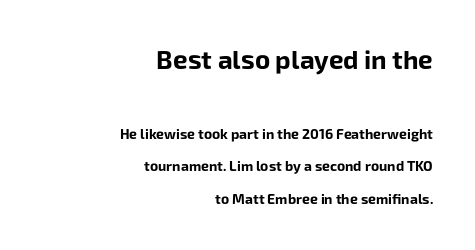
{"italic": "no", "bold": "yes", "underline": "no", "align": "right", "line_spacing": "loose", "line_spacing_ratio": 2.34, "letter_spacing": "normal", "letter_spacing_em": 0.0, "larger_block": "first", "size_ratio": 1.86, "glyph_px": 26}
